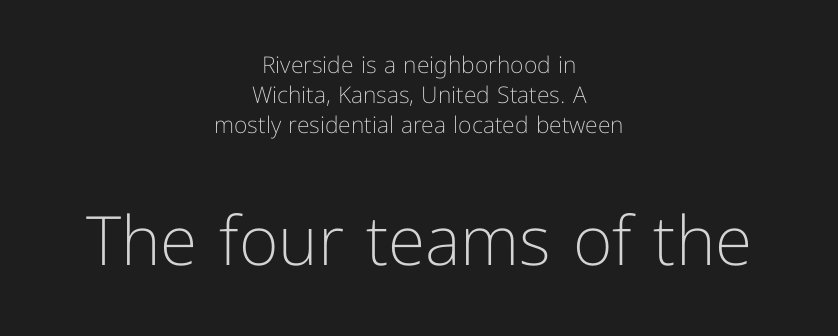
Q: Is the text bold? A: No.
Q: Is the text italic (slanted)? A: No, it is upright.
Q: Is the typeface a serif or a sans-serif typeface? A: Sans-serif.
Q: Is the text underlined? A: No.
Q: How is the paragraph aligned? A: Centered.
Q: Is the spacing between letters normal or unusually wide? A: Normal.
Q: Is the spacing between lines tight, normal or loose? A: Normal.
Q: Which block of text is set in a larger size, the first (top) or the second (bottom)? A: The second (bottom) one.
Q: Width (condensed, normal, or wide)? A: Normal.
Q: Stroke contrast? A: Low.
Q: x-height? A: Medium.
Q: Monospaced? A: No.
